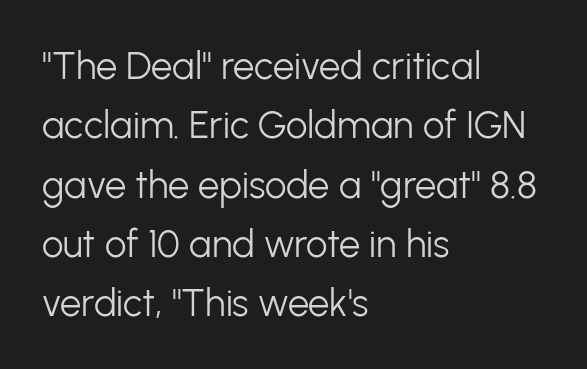
Descender tails drop into unmarked territory. Does extra space separate the letters? No, they use regular spacing. Character widths vary here, with narrow letters taking less room than wide ones. This is roman type, the default non-slanted kind.
